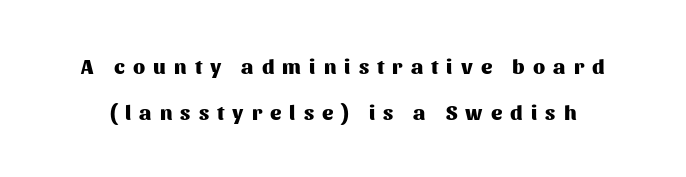
The image shows 21 px bold type, upright; set loose line spacing (2.2x), unusually wide letter spacing (+0.39 em), not underlined.
